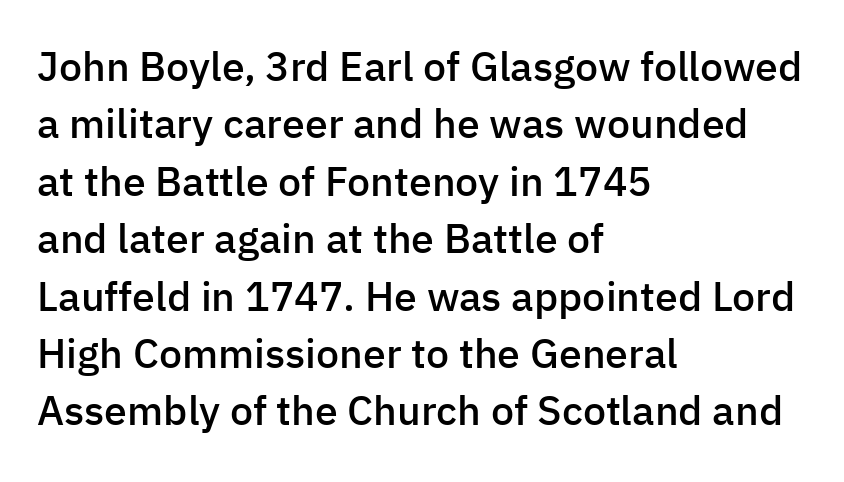
{"serif": "no", "italic": "no", "bold": "semi", "weight": "semibold", "width": "normal", "stroke_contrast": "low", "x_height": "medium", "monospaced": "no", "underline": "no", "align": "left", "line_spacing": "normal", "line_spacing_ratio": 1.4, "letter_spacing": "normal", "letter_spacing_em": 0.0, "glyph_px": 41}
